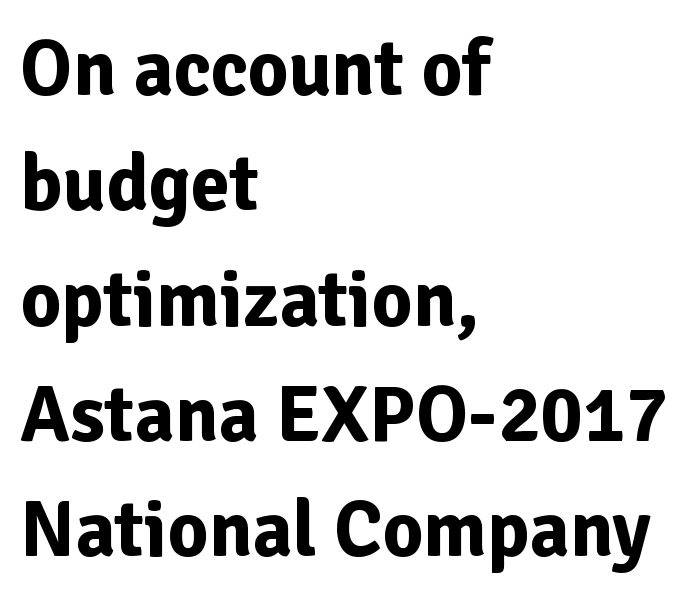
{"serif": "no", "italic": "no", "bold": "yes", "weight": "bold", "width": "normal", "stroke_contrast": "low", "x_height": "medium", "monospaced": "no", "underline": "no", "align": "left", "line_spacing": "normal", "line_spacing_ratio": 1.46, "letter_spacing": "normal", "letter_spacing_em": 0.0, "glyph_px": 79}
